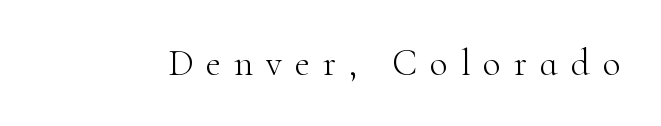
The image shows 37 px light serif type, upright; set unusually wide letter spacing (+0.35 em), not underlined; high stroke contrast and a small x-height.
